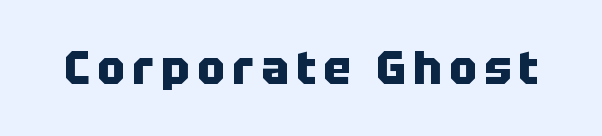
Q: Is the text bold? A: Yes.
Q: Is the text italic (slanted)? A: No, it is upright.
Q: Is the typeface a serif or a sans-serif typeface? A: Sans-serif.
Q: Is the text underlined? A: No.
Q: Width (condensed, normal, or wide)? A: Normal.
Q: Stroke contrast? A: Low.
Q: x-height? A: Large.
Q: Monospaced? A: No.
